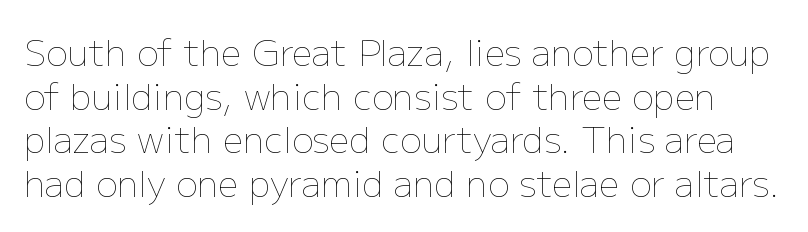
The image shows 36 px thin type, upright; set line spacing 1.21x, normal letter spacing, not underlined; low stroke contrast and a medium x-height.
